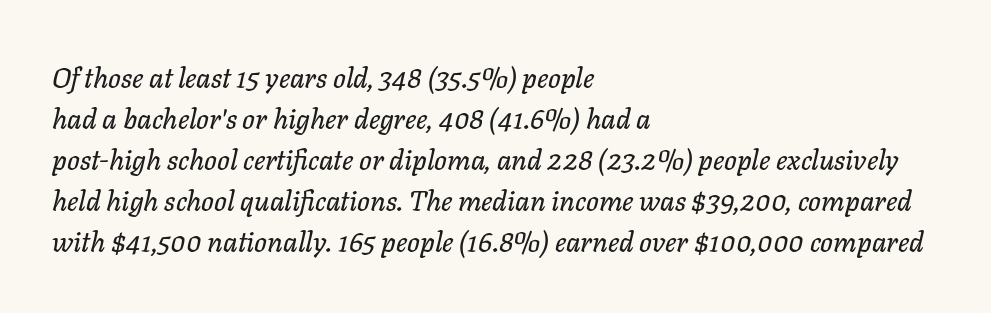
The image shows 28 px text type, italic (leaning right); set left-aligned, normal line spacing (1.46x), normal letter spacing, not underlined; low stroke contrast and a medium x-height.
